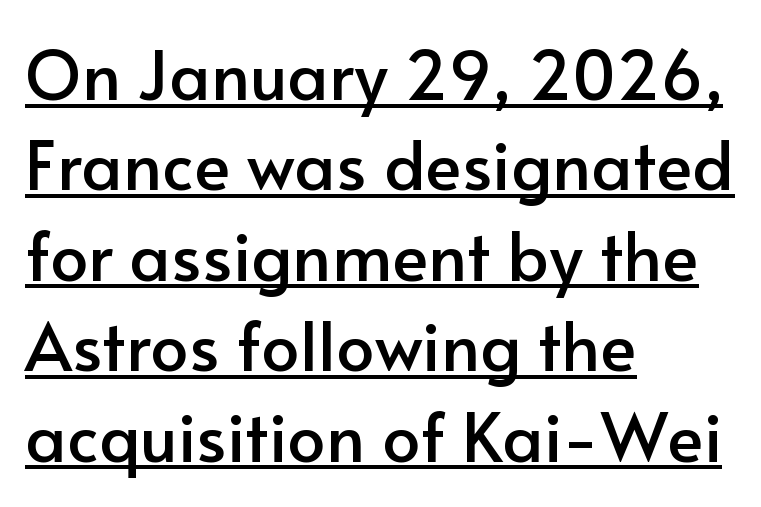
The text block is weighted toward the left margin, trailing off unevenly rightward. The letters advance in unequal steps, a hallmark of proportional type. The letters carry no serifs — their stems end cleanly without finishing strokes. In designer terms, the underline attribute is active on this setting. The horizontal fit of the characters is conventional and even.
